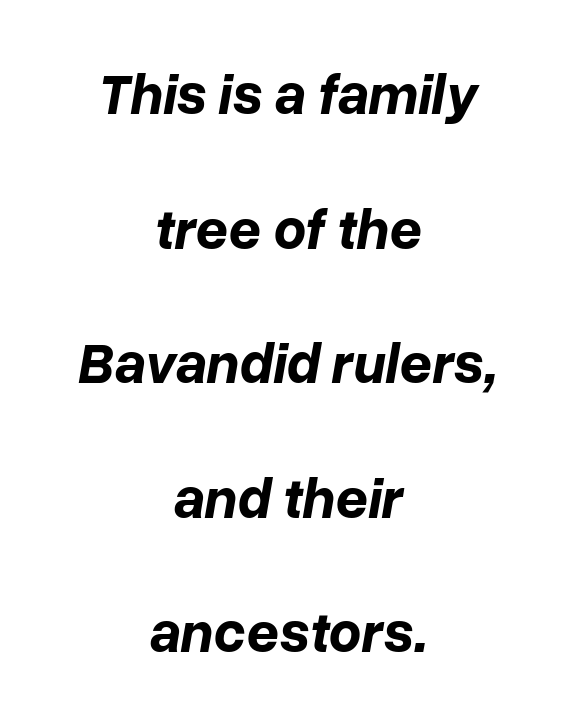
Q: Is the text bold? A: Yes.
Q: Is the text italic (slanted)? A: Yes, it leans right by about 10 degrees.
Q: Is the text underlined? A: No.
Q: How is the paragraph aligned? A: Centered.
Q: Is the spacing between letters normal or unusually wide? A: Normal.
Q: Is the spacing between lines tight, normal or loose? A: Loose.
Q: Width (condensed, normal, or wide)? A: Normal.
Q: Stroke contrast? A: Low.
Q: x-height? A: Medium.
Q: Monospaced? A: No.
